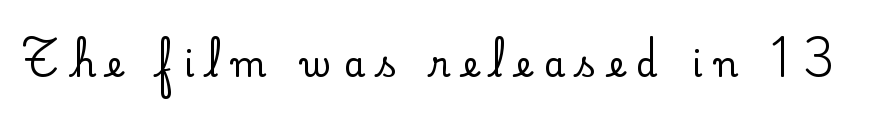
Q: Is the text italic (slanted)? A: No, it is upright.
Q: Is the typeface a serif or a sans-serif typeface? A: Serif.
Q: Is the text underlined? A: No.
Q: Is the spacing between letters normal or unusually wide? A: Unusually wide.
Q: Width (condensed, normal, or wide)? A: Normal.
Q: Stroke contrast? A: Low.
Q: x-height? A: Small.
Q: Monospaced? A: No.
